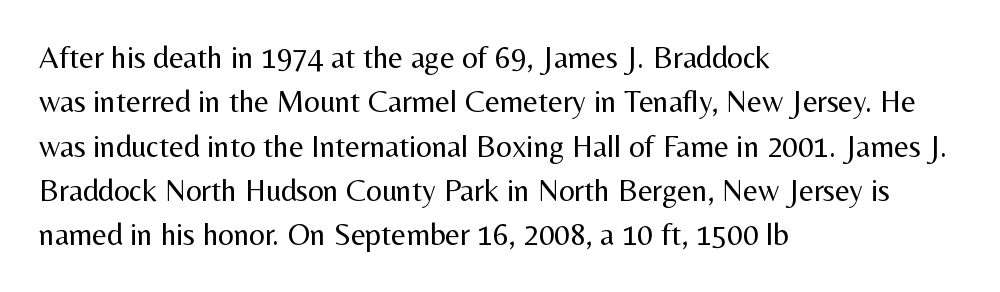
The image shows 31 px regular-weight sans-serif type, upright; set left-aligned, normal line spacing (1.43x), normal letter spacing, not underlined; medium stroke contrast and a medium x-height.
